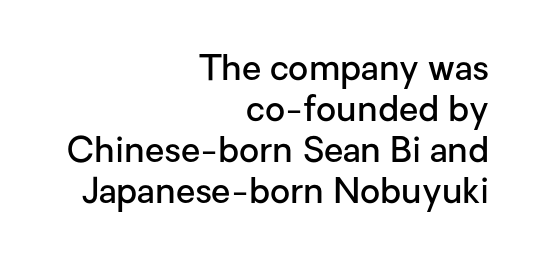
The setting favours the right margin, as signatures and pull-quotes sometimes do. Does the weight exceed regular? Yes, but only to semibold. Spacing verdict: proportional, widths tailored to each character. The strip under each line holds only bare page. Nothing sits at the stroke ends, so this counts as sans-serif. Every stem runs plumb, perpendicular to the baseline.
